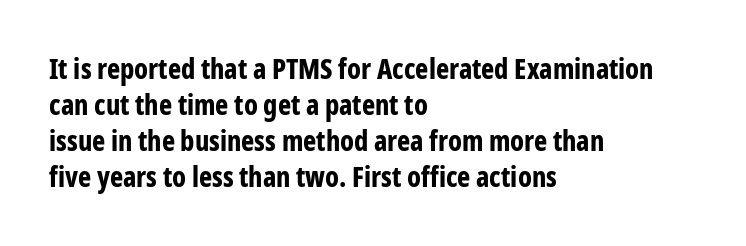
{"serif": "no", "italic": "no", "bold": "yes", "weight": "bold", "width": "condensed", "stroke_contrast": "low", "x_height": "medium", "monospaced": "no", "underline": "no", "align": "left", "line_spacing": "normal", "line_spacing_ratio": 1.29, "letter_spacing": "normal", "letter_spacing_em": 0.0, "glyph_px": 28}
